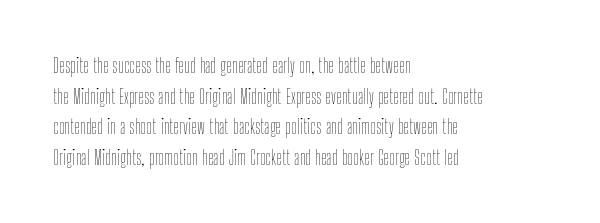
Q: Is the text bold? A: No.
Q: Is the text italic (slanted)? A: No, it is upright.
Q: Is the text underlined? A: No.
Q: How is the paragraph aligned? A: Left-aligned.
Q: Is the spacing between letters normal or unusually wide? A: Normal.
Q: Is the spacing between lines tight, normal or loose? A: Normal.
